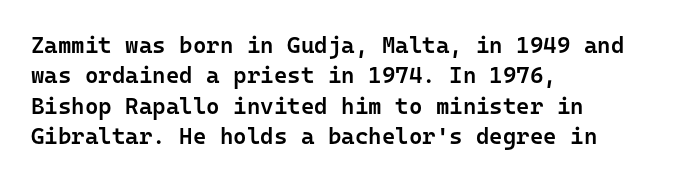
Q: Is the text bold? A: Semi-bold.
Q: Is the text italic (slanted)? A: No, it is upright.
Q: Is the text underlined? A: No.
Q: How is the paragraph aligned? A: Left-aligned.
Q: Is the spacing between letters normal or unusually wide? A: Normal.
Q: Is the spacing between lines tight, normal or loose? A: Normal.
